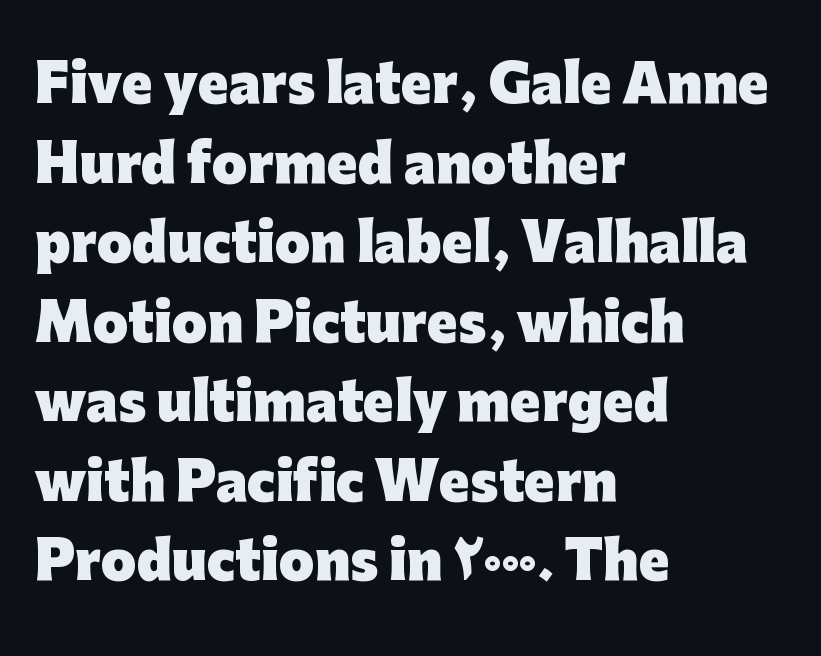
The image shows 51 px heavy sans-serif type, upright; set left-aligned, normal line spacing (1.56x), normal letter spacing, not underlined; low stroke contrast and a medium x-height.
